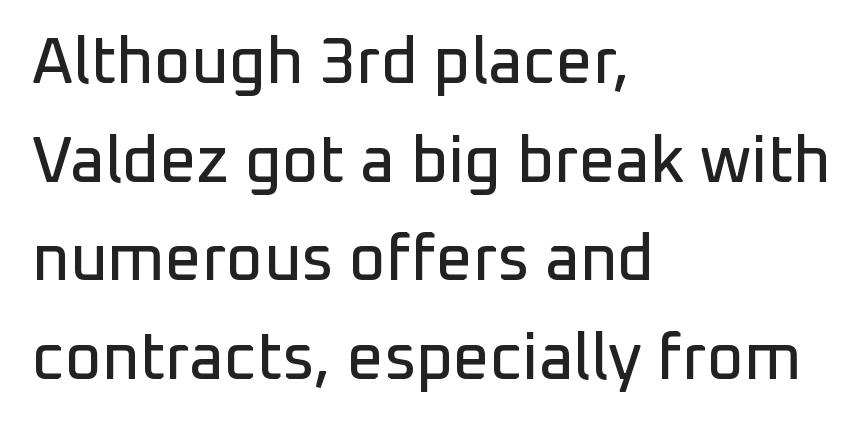
Q: Is the text italic (slanted)? A: No, it is upright.
Q: Is the typeface a serif or a sans-serif typeface? A: Sans-serif.
Q: Is the text underlined? A: No.
Q: How is the paragraph aligned? A: Left-aligned.
Q: Is the spacing between letters normal or unusually wide? A: Normal.
Q: Is the spacing between lines tight, normal or loose? A: Normal.
Q: Width (condensed, normal, or wide)? A: Normal.
Q: Stroke contrast? A: Low.
Q: x-height? A: Medium.
Q: Monospaced? A: No.
